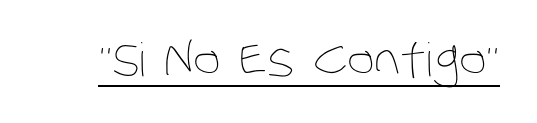
The font is comparable to plain body text, perhaps lighter. Glance below the letters and you will spot a drawn line. Tracking here is standard; glyphs follow each other at the usual distance. The passage shown is typed in a proportional face where columns would drift.
